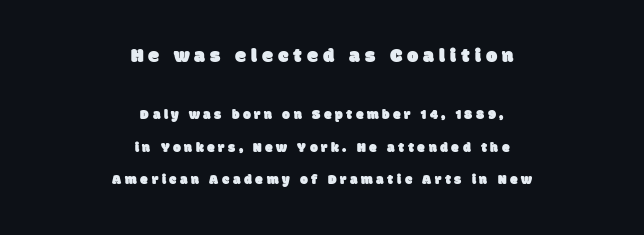
Q: Is the text underlined? A: No.
Q: How is the paragraph aligned? A: Centered.
Q: Is the spacing between letters normal or unusually wide? A: Unusually wide.
Q: Is the spacing between lines tight, normal or loose? A: Loose.
Q: Which block of text is set in a larger size, the first (top) or the second (bottom)? A: The first (top) one.
